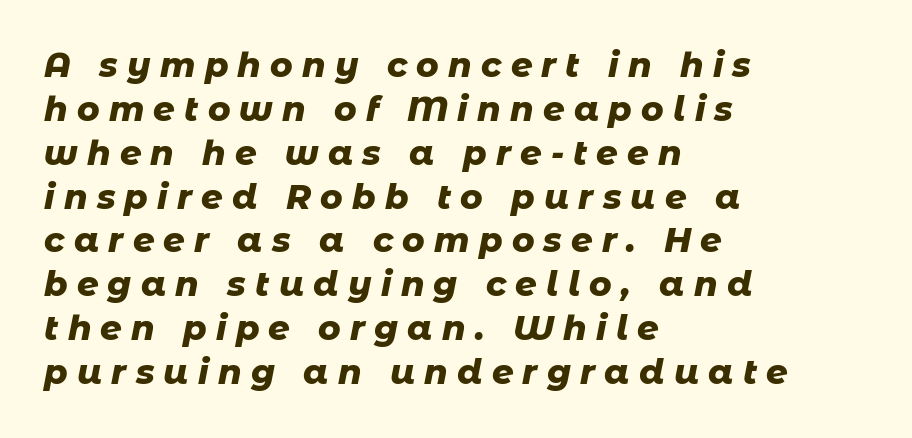
The image shows 34 px heavy type, italic (leaning right); set left-aligned, normal line spacing (1.29x), unusually wide letter spacing (+0.27 em), not underlined; low stroke contrast and a medium x-height.
